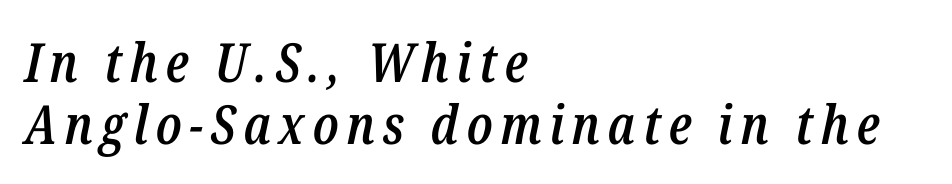
{"italic": "yes", "lean": "right", "slant_degrees": 12, "bold": "semi", "weight": "semibold", "width": "condensed", "stroke_contrast": "low", "x_height": "medium", "monospaced": "no", "underline": "no", "align": "left", "line_spacing": "tight", "line_spacing_ratio": 1.14, "glyph_px": 54}
